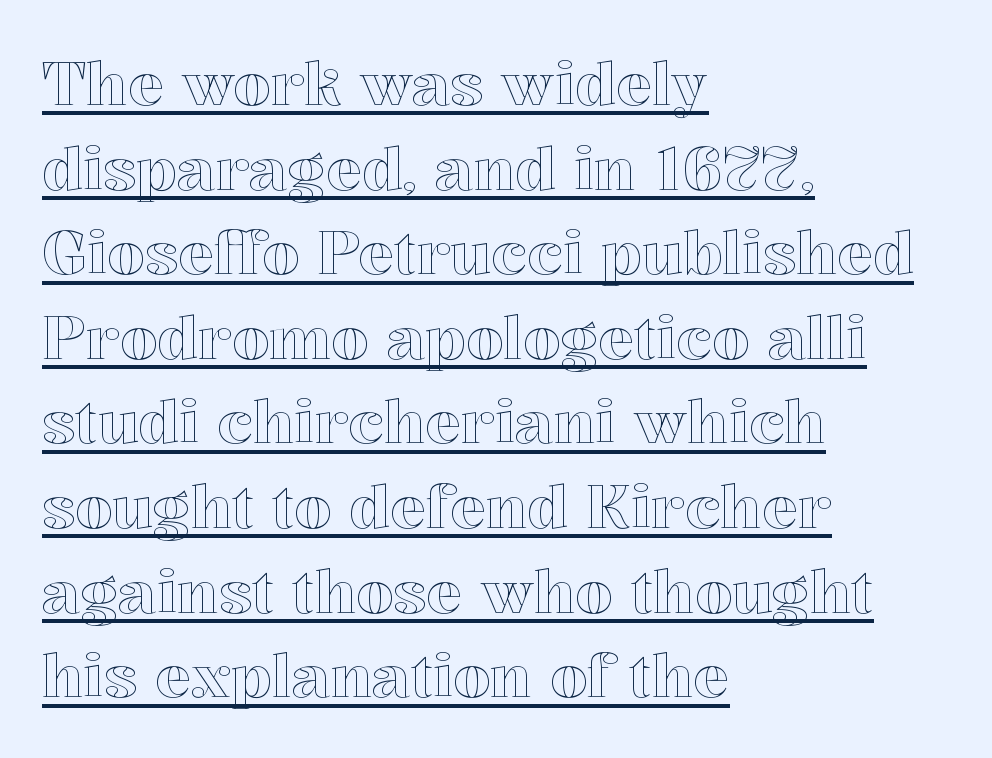
Q: Is the text italic (slanted)? A: No, it is upright.
Q: Is the text underlined? A: Yes.
Q: How is the paragraph aligned? A: Left-aligned.
Q: Is the spacing between letters normal or unusually wide? A: Normal.
Q: Is the spacing between lines tight, normal or loose? A: Normal.
Q: Width (condensed, normal, or wide)? A: Normal.
Q: x-height? A: Medium.
Q: Monospaced? A: No.
